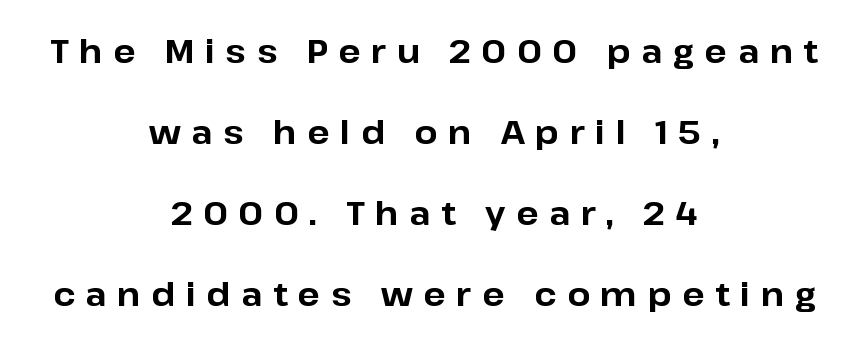
{"serif": "no", "italic": "no", "bold": "yes", "weight": "bold", "width": "normal", "stroke_contrast": "low", "x_height": "medium", "monospaced": "no", "underline": "no", "align": "center", "line_spacing": "loose", "line_spacing_ratio": 2.45, "letter_spacing": "wide", "letter_spacing_em": 0.32, "glyph_px": 33}
